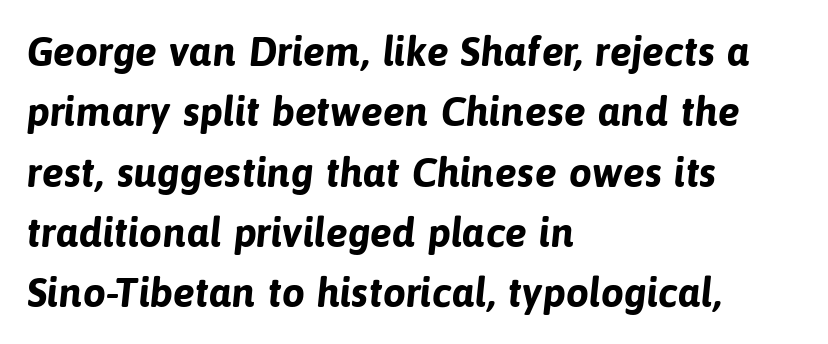
Q: Is the text bold? A: Yes.
Q: Is the typeface a serif or a sans-serif typeface? A: Sans-serif.
Q: Is the text underlined? A: No.
Q: How is the paragraph aligned? A: Left-aligned.
Q: Is the spacing between letters normal or unusually wide? A: Normal.
Q: Is the spacing between lines tight, normal or loose? A: Normal.
Q: Width (condensed, normal, or wide)? A: Normal.
Q: Stroke contrast? A: Low.
Q: x-height? A: Medium.
Q: Monospaced? A: No.
